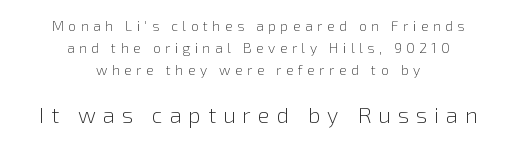
The image shows 22 px text type, upright; set centered, normal line spacing (1.57x), unusually wide letter spacing (+0.32 em), not underlined; the second (bottom) block is 1.57x larger.
